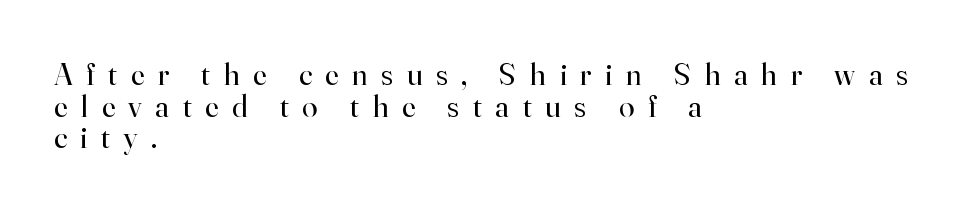
The image shows 31 px regular-weight serif type, upright; set left-aligned, tight line spacing (1.02x), unusually wide letter spacing (+0.44 em), not underlined; high stroke contrast and a small x-height.
